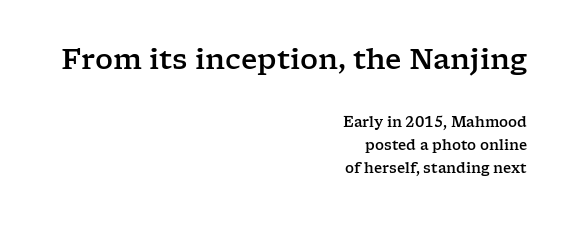
Q: Is the text italic (slanted)? A: No, it is upright.
Q: Is the typeface a serif or a sans-serif typeface? A: Serif.
Q: Is the text underlined? A: No.
Q: How is the paragraph aligned? A: Right-aligned.
Q: Is the spacing between letters normal or unusually wide? A: Normal.
Q: Is the spacing between lines tight, normal or loose? A: Normal.
Q: Which block of text is set in a larger size, the first (top) or the second (bottom)? A: The first (top) one.
Q: Width (condensed, normal, or wide)? A: Wide.
Q: Stroke contrast? A: Low.
Q: x-height? A: Medium.
Q: Monospaced? A: No.
